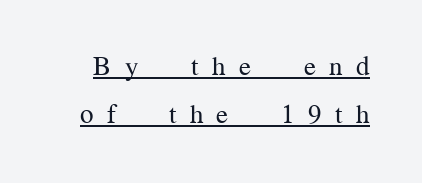
Italic? Not at all — the glyphs are vertical. Emphasis is given by a line drawn under the lettering. Characters follow at a spacing far wider than the type designer built in. The weight tops out at a normal text grade.
